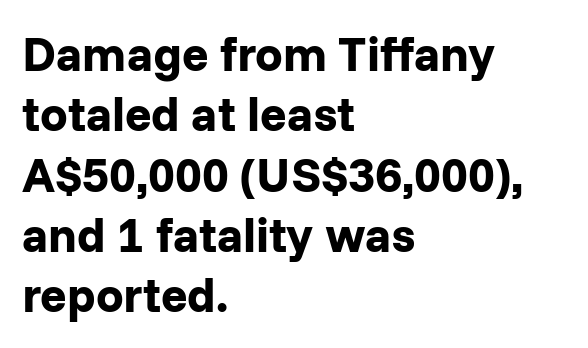
Q: Is the text bold? A: Yes.
Q: Is the text italic (slanted)? A: No, it is upright.
Q: Is the typeface a serif or a sans-serif typeface? A: Sans-serif.
Q: Is the text underlined? A: No.
Q: How is the paragraph aligned? A: Left-aligned.
Q: Is the spacing between letters normal or unusually wide? A: Normal.
Q: Width (condensed, normal, or wide)? A: Normal.
Q: Stroke contrast? A: Low.
Q: x-height? A: Medium.
Q: Monospaced? A: No.
